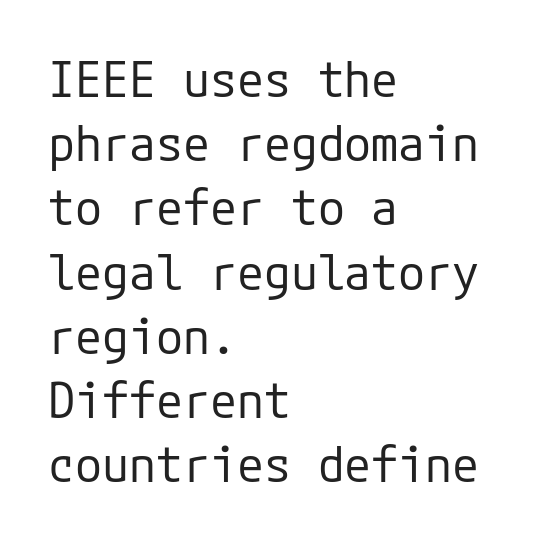
Q: Is the text bold? A: No.
Q: Is the text italic (slanted)? A: No, it is upright.
Q: Is the typeface a serif or a sans-serif typeface? A: Sans-serif.
Q: Is the text underlined? A: No.
Q: How is the paragraph aligned? A: Left-aligned.
Q: Is the spacing between letters normal or unusually wide? A: Normal.
Q: Is the spacing between lines tight, normal or loose? A: Normal.
Q: Width (condensed, normal, or wide)? A: Normal.
Q: Stroke contrast? A: Low.
Q: x-height? A: Medium.
